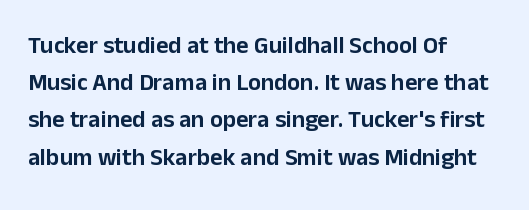
Interline gaps are of average width in this sample. The letters stand upright; this is a roman face. The face used here is rendered with its standard letterfit. Leftover space on each line is placed entirely after the last word. Beneath every word, the page is bare.
